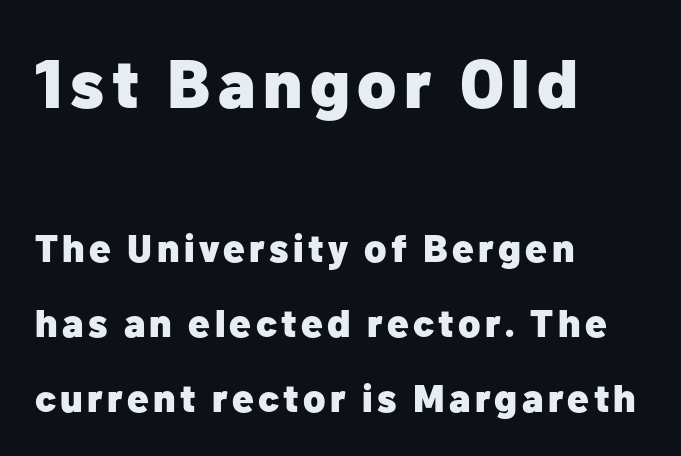
Q: Is the text bold? A: Yes.
Q: Is the text italic (slanted)? A: No, it is upright.
Q: Is the typeface a serif or a sans-serif typeface? A: Sans-serif.
Q: Is the text underlined? A: No.
Q: How is the paragraph aligned? A: Left-aligned.
Q: Is the spacing between lines tight, normal or loose? A: Loose.
Q: Which block of text is set in a larger size, the first (top) or the second (bottom)? A: The first (top) one.
Q: Width (condensed, normal, or wide)? A: Normal.
Q: Stroke contrast? A: Low.
Q: x-height? A: Medium.
Q: Monospaced? A: No.
